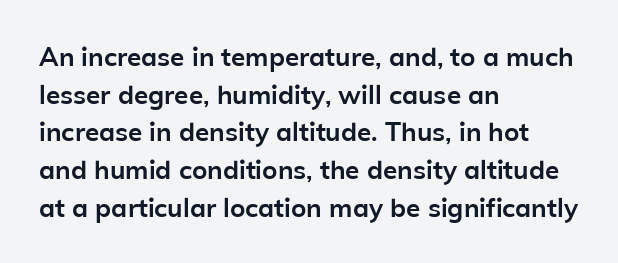
The image shows 26 px bold type, upright; set left-aligned, normal line spacing (1.45x), normal letter spacing, not underlined.
